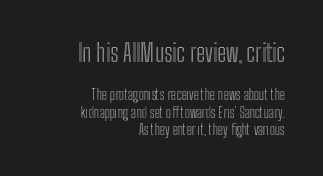
The more generous point size was reserved for the upper chunk. The ragged edge is on the left, which tells us the setting is flush right. The passage shown has conventional tracking throughout. The space beneath each line is pristine and unruled. Designer's note — italics off, roman on.
